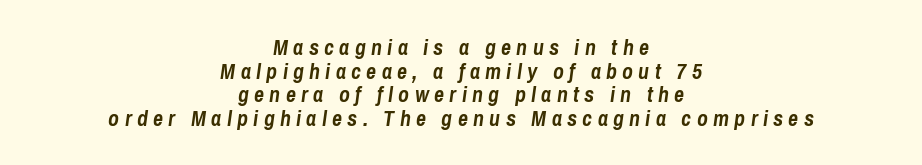
Words float on clear page, feet unadorned. In terms of posture, this sample is oblique. This rendering widens character spacing well past its baseline value. Cramped leading. The typesetter chose a symmetrical, centered arrangement here. These words are printed bold, with thick strokes throughout.
